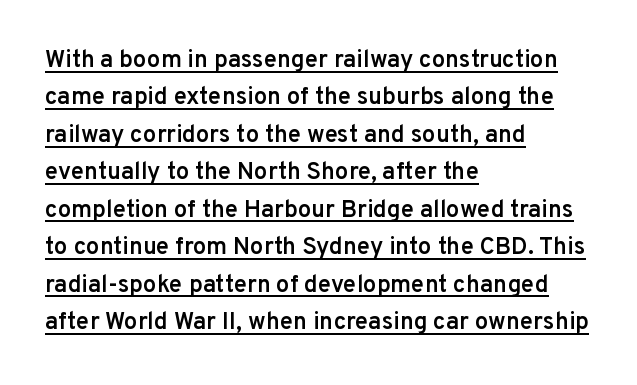
The image shows 24 px text type, upright; set left-aligned, normal line spacing (1.56x), normal letter spacing, underlined.
